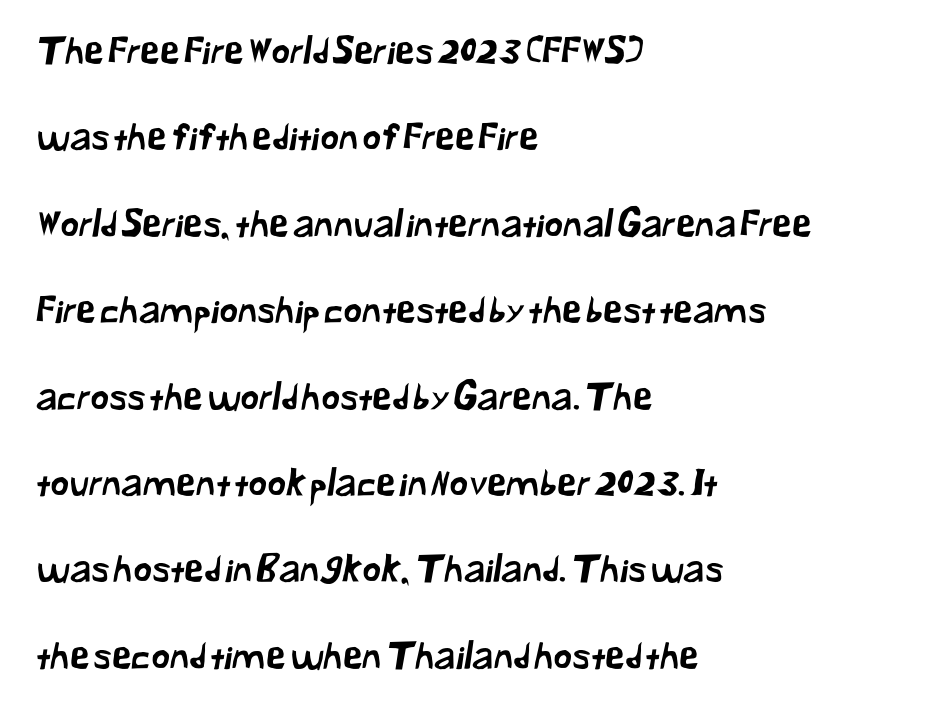
{"serif": "no", "width": "normal", "stroke_contrast": "low", "x_height": "medium", "monospaced": "no", "underline": "no", "align": "left", "line_spacing": "loose", "line_spacing_ratio": 2.4, "letter_spacing": "normal", "letter_spacing_em": 0.0, "glyph_px": 36}
